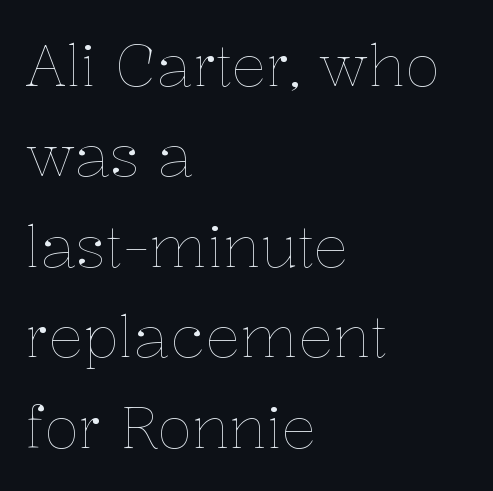
Q: Is the text bold? A: No.
Q: Is the text italic (slanted)? A: No, it is upright.
Q: Is the text underlined? A: No.
Q: How is the paragraph aligned? A: Left-aligned.
Q: Is the spacing between letters normal or unusually wide? A: Normal.
Q: Is the spacing between lines tight, normal or loose? A: Normal.
Q: Width (condensed, normal, or wide)? A: Normal.
Q: Stroke contrast? A: Low.
Q: x-height? A: Medium.
Q: Monospaced? A: No.
